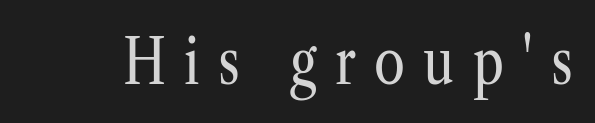
No extra ink here — the face is not bold. Tracking value appears strongly positive — letters spread wide. Words float on clear page, feet unadorned. The lettering holds an erect, upright posture throughout. These lines are composed in type with serifs.
